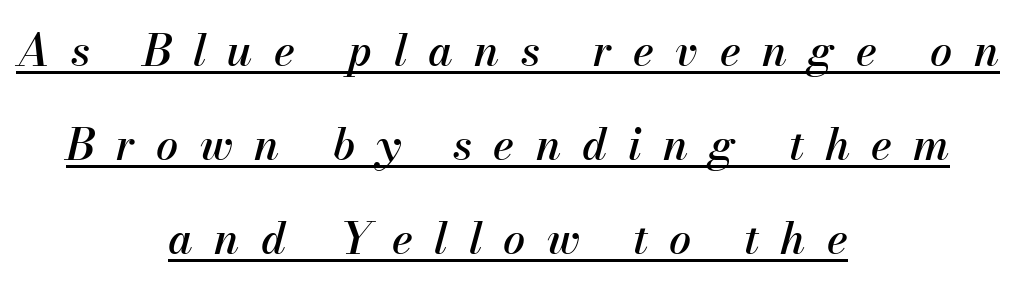
{"italic": "yes", "lean": "right", "slant_degrees": 13, "width": "normal", "stroke_contrast": "medium", "x_height": "small", "monospaced": "no", "underline": "yes", "align": "center", "line_spacing": "loose", "line_spacing_ratio": 2.14, "letter_spacing": "wide", "letter_spacing_em": 0.48, "glyph_px": 44}
